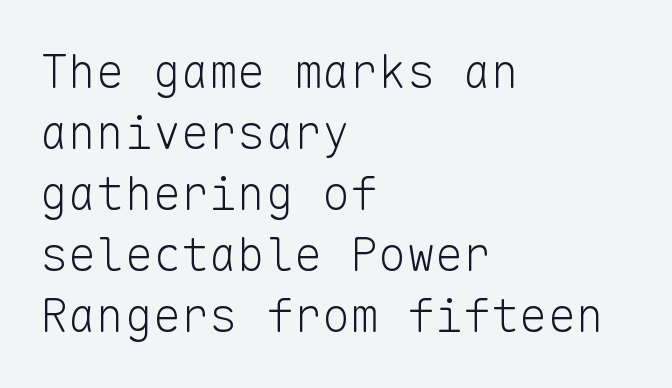
Q: Is the text bold? A: No.
Q: Is the text italic (slanted)? A: No, it is upright.
Q: Is the typeface a serif or a sans-serif typeface? A: Sans-serif.
Q: Is the text underlined? A: No.
Q: How is the paragraph aligned? A: Left-aligned.
Q: Is the spacing between letters normal or unusually wide? A: Normal.
Q: Is the spacing between lines tight, normal or loose? A: Normal.
Q: Width (condensed, normal, or wide)? A: Normal.
Q: Stroke contrast? A: Low.
Q: x-height? A: Medium.
Q: Monospaced? A: Yes.
